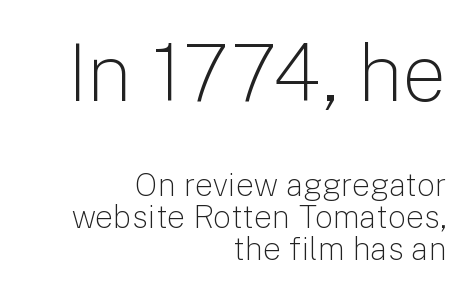
This rendering uses right alignment, leaving the left contour irregular. Size contrast runs from large at the top to small at the bottom. If you drew a line through each stem, it would be perfectly vertical. Caption: standard tracking, unaltered.
